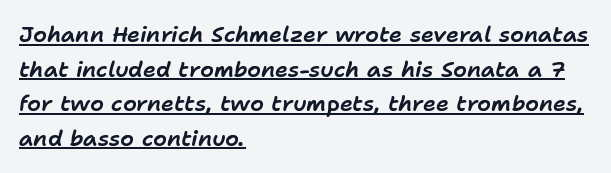
{"italic": "yes", "lean": "right", "slant_degrees": 11, "underline": "yes", "align": "left", "line_spacing": "normal", "line_spacing_ratio": 1.57, "letter_spacing": "normal", "letter_spacing_em": 0.0, "glyph_px": 22}
